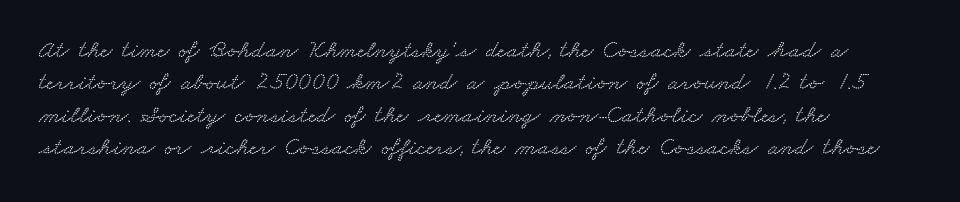
The image shows 25 px text type; set left-aligned, normal line spacing (1.3x), normal letter spacing, not underlined.
